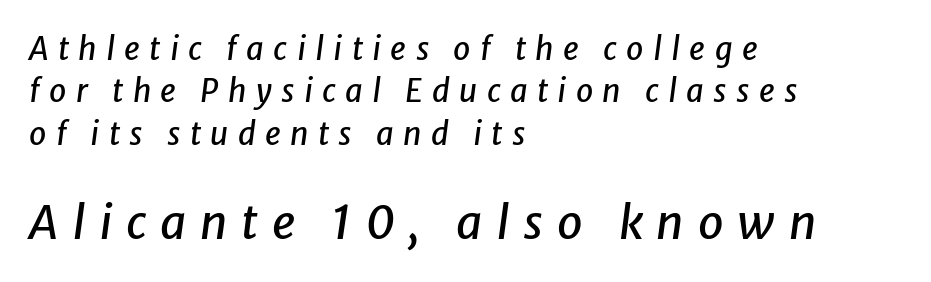
The image shows 46 px text type, italic (leaning right); set left-aligned, normal line spacing (1.37x), unusually wide letter spacing (+0.3 em), not underlined; the second (bottom) block is 1.48x larger; low stroke contrast and a medium x-height.
